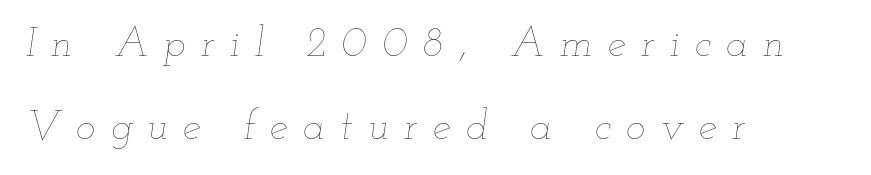
The image shows 41 px thin, wide type, italic (leaning right); set left-aligned, loose line spacing (2.02x), unusually wide letter spacing (+0.37 em), not underlined; low stroke contrast and a small x-height.
